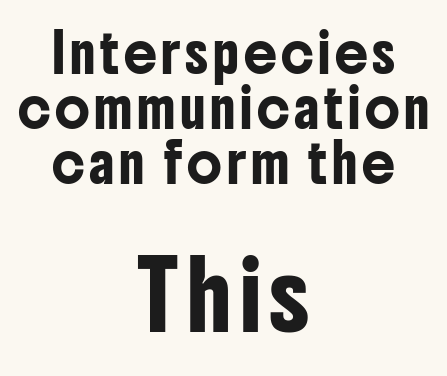
Q: Is the text italic (slanted)? A: No, it is upright.
Q: Is the typeface a serif or a sans-serif typeface? A: Sans-serif.
Q: Is the text underlined? A: No.
Q: How is the paragraph aligned? A: Centered.
Q: Is the spacing between lines tight, normal or loose? A: Normal.
Q: Which block of text is set in a larger size, the first (top) or the second (bottom)? A: The second (bottom) one.
Q: Width (condensed, normal, or wide)? A: Condensed.
Q: Stroke contrast? A: Low.
Q: x-height? A: Medium.
Q: Monospaced? A: No.
